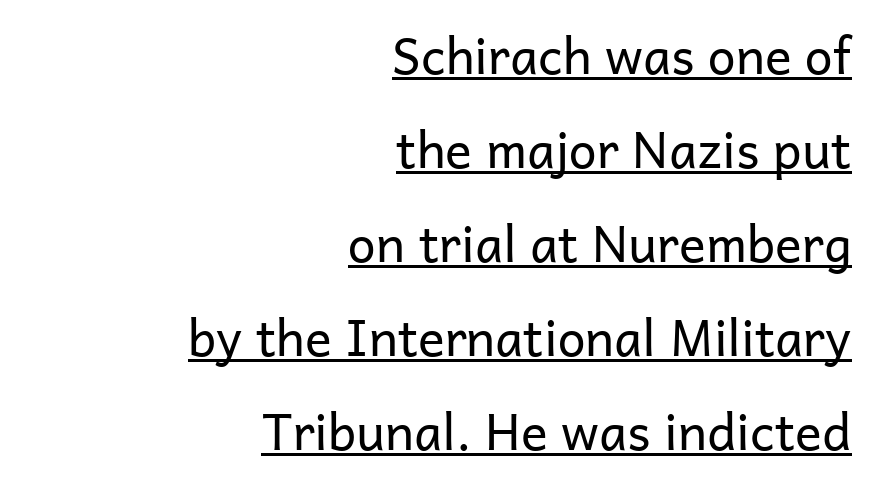
The typesetter chose a ragged-left arrangement here. Letters have the restrained weight of plain body copy at most. Font category for this specimen: sans-serif. Think of a printed novel: that variable character pitch is what you see here.
